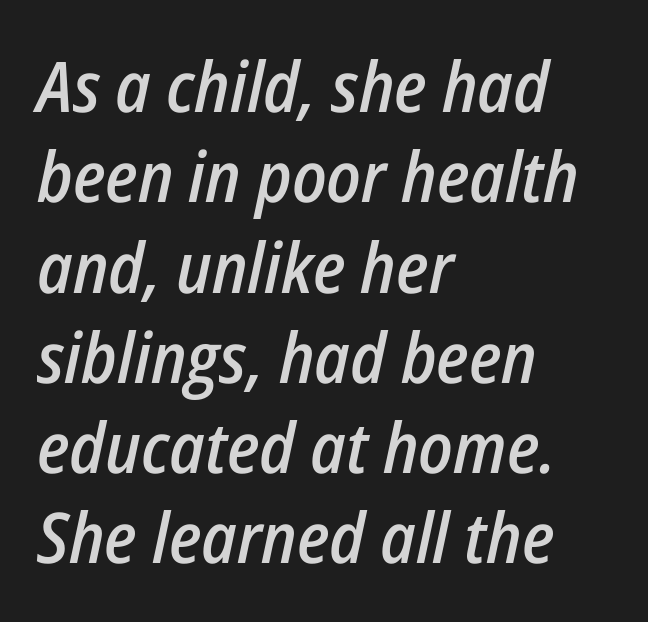
The image shows 70 px semibold, condensed type, italic (leaning right); set left-aligned, normal line spacing (1.29x), normal letter spacing, not underlined; low stroke contrast and a medium x-height.
